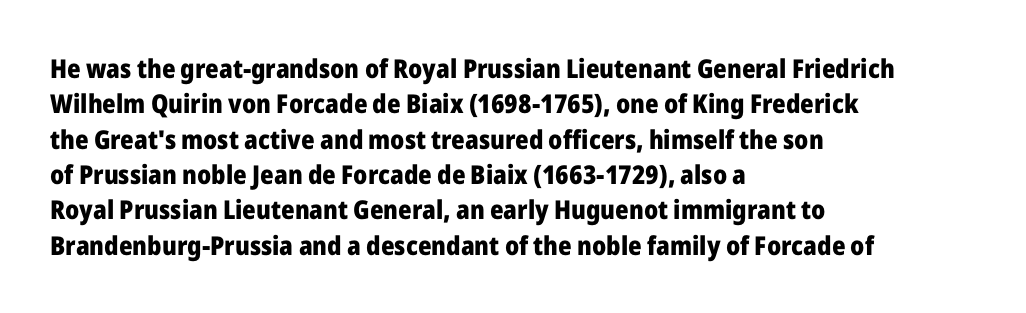
Q: Is the text bold? A: Yes.
Q: Is the text italic (slanted)? A: No, it is upright.
Q: Is the text underlined? A: No.
Q: How is the paragraph aligned? A: Left-aligned.
Q: Is the spacing between letters normal or unusually wide? A: Normal.
Q: Is the spacing between lines tight, normal or loose? A: Normal.
